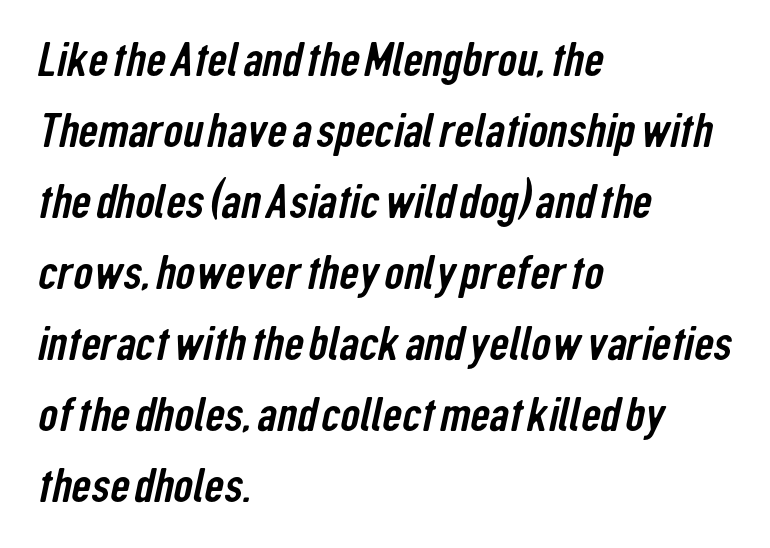
{"serif": "no", "width": "condensed", "stroke_contrast": "low", "x_height": "medium", "monospaced": "no", "underline": "no", "align": "left", "line_spacing": "normal", "line_spacing_ratio": 1.48, "letter_spacing": "normal", "letter_spacing_em": 0.0, "glyph_px": 48}
